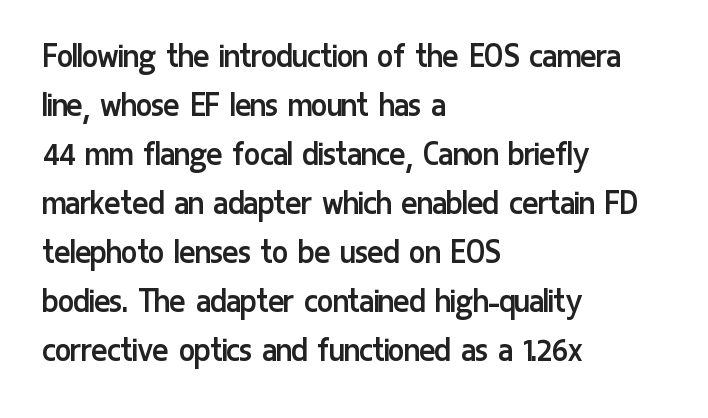
This is not heavy type; no bold has been used. Compared with typical paragraphs, the rows here are spaced about the same. Clear beneath every line of the passage. The tracking reads as untouched default to a designer's eye.
